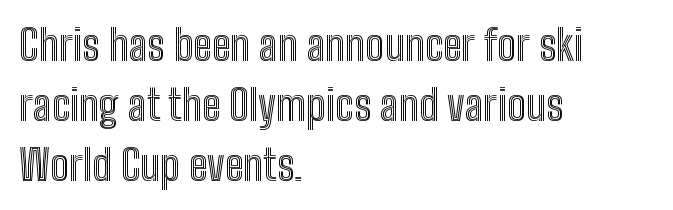
Q: Is the text italic (slanted)? A: No, it is upright.
Q: Is the text underlined? A: No.
Q: How is the paragraph aligned? A: Left-aligned.
Q: Is the spacing between letters normal or unusually wide? A: Normal.
Q: Is the spacing between lines tight, normal or loose? A: Normal.
Q: Width (condensed, normal, or wide)? A: Condensed.
Q: x-height? A: Medium.
Q: Monospaced? A: No.
